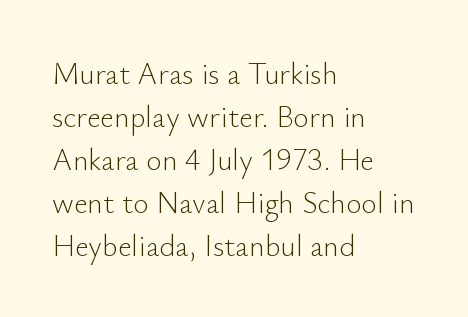
The image shows 30 px light sans-serif type, upright; set left-aligned, normal line spacing (1.43x), normal letter spacing, not underlined; low stroke contrast and a small x-height.
